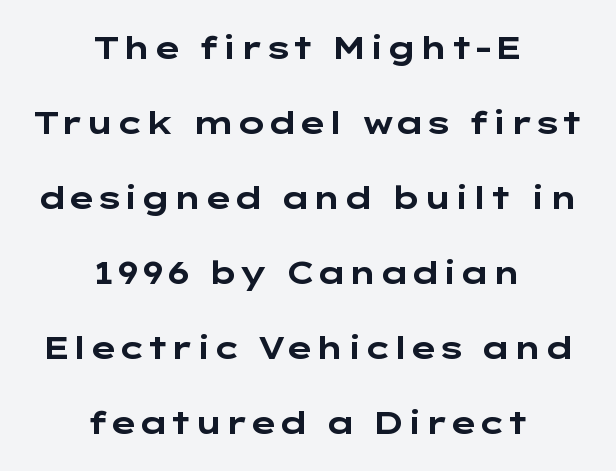
The image shows 31 px bold, wide sans-serif type, upright; set centered, loose line spacing (2.42x), normal letter spacing, not underlined; low stroke contrast and a medium x-height.
